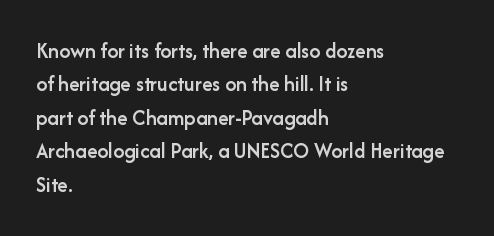
The image shows 22 px text type, upright; set left-aligned, normal line spacing (1.52x), normal letter spacing, not underlined.
